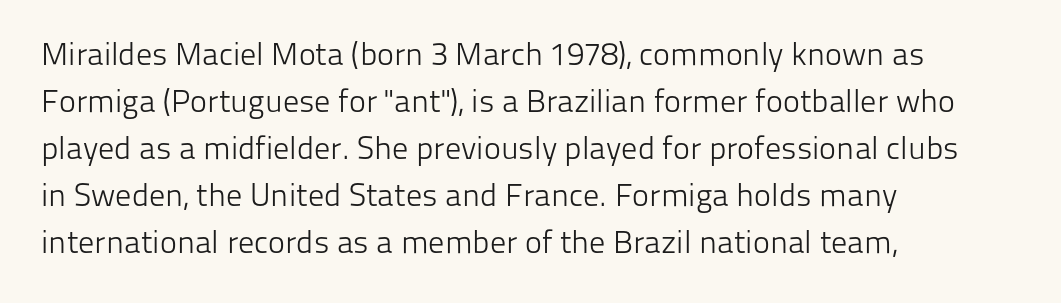
{"serif": "no", "italic": "no", "bold": "no", "weight": "light", "width": "normal", "stroke_contrast": "low", "x_height": "medium", "monospaced": "no", "underline": "no", "align": "left", "line_spacing": "normal", "line_spacing_ratio": 1.47, "letter_spacing": "normal", "letter_spacing_em": 0.0, "glyph_px": 32}
